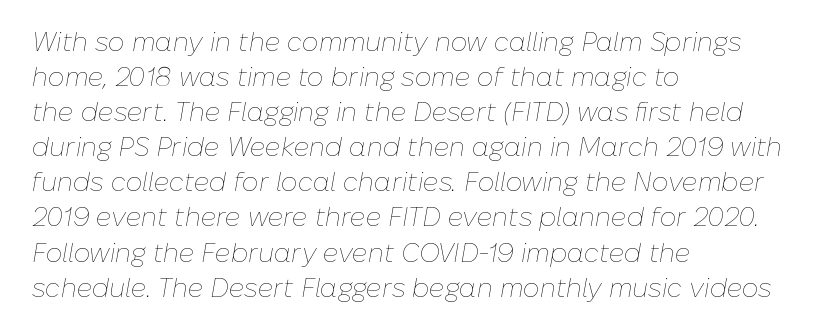
The image shows 26 px text type, italic (leaning right); set left-aligned, normal line spacing (1.35x), normal letter spacing, not underlined.
